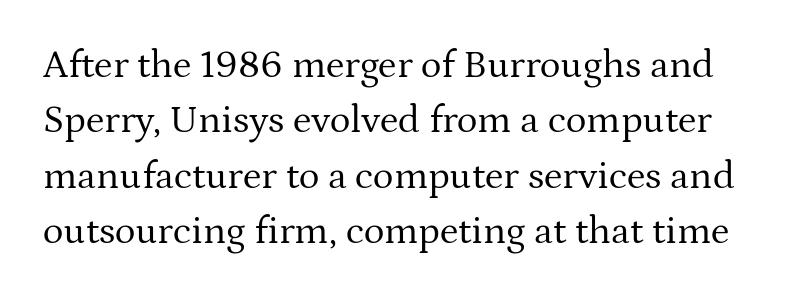
Between one letter and the next there's only the usual sliver of space. Underline: absent. Each letter's strokes conclude with small projecting serifs. These lines were composed using upright roman letters. Varying glyph widths throughout — classic text-font behaviour.
